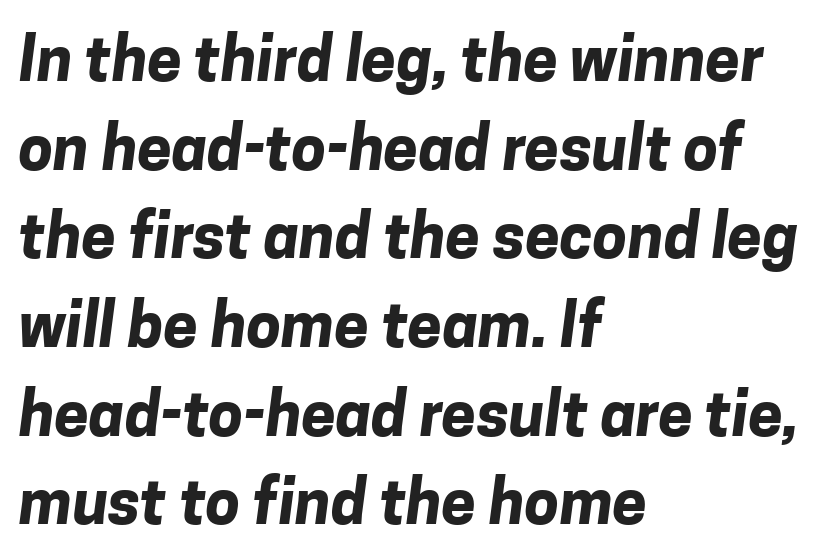
{"serif": "no", "bold": "yes", "weight": "bold", "width": "normal", "stroke_contrast": "low", "x_height": "medium", "monospaced": "no", "underline": "no", "align": "left", "line_spacing": "normal", "line_spacing_ratio": 1.43, "letter_spacing": "normal", "letter_spacing_em": 0.0, "glyph_px": 62}
